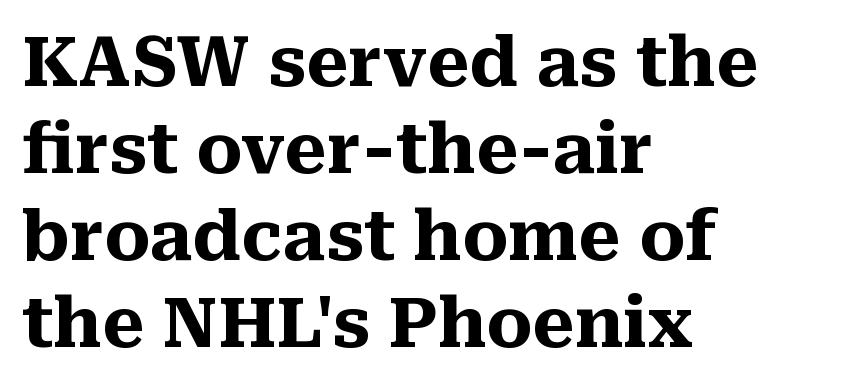
The image shows 69 px heavy serif type, upright; set left-aligned, normal line spacing (1.26x), normal letter spacing, not underlined; medium stroke contrast and a medium x-height.
